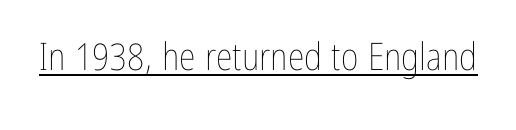
The rendering uses natural spacing where letterforms have individual widths. The passage shown has conventional tracking throughout. Beneath each row of characters lies a ruled line. Posture: straight, roman, zero tilt.
